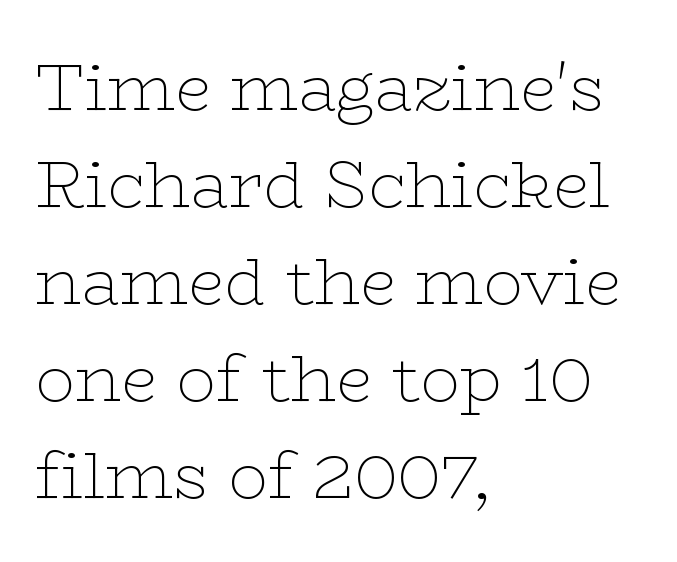
{"serif": "yes", "italic": "no", "bold": "no", "weight": "thin", "width": "wide", "stroke_contrast": "low", "x_height": "medium", "monospaced": "no", "underline": "no", "align": "left", "line_spacing": "normal", "line_spacing_ratio": 1.47, "letter_spacing": "normal", "letter_spacing_em": 0.0, "glyph_px": 66}
